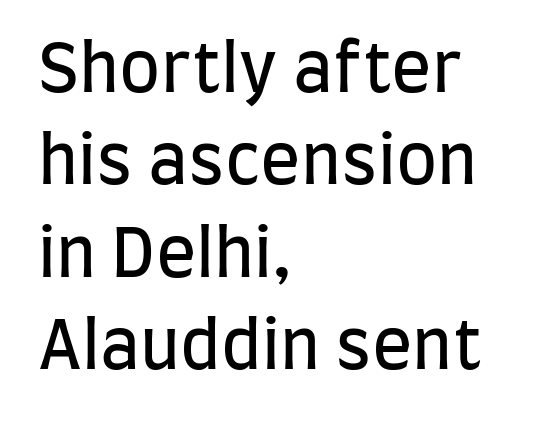
{"serif": "no", "italic": "no", "bold": "no", "weight": "regular", "width": "condensed", "stroke_contrast": "low", "x_height": "large", "monospaced": "no", "underline": "no", "align": "left", "line_spacing": "normal", "line_spacing_ratio": 1.38, "letter_spacing": "normal", "letter_spacing_em": 0.0, "glyph_px": 67}
